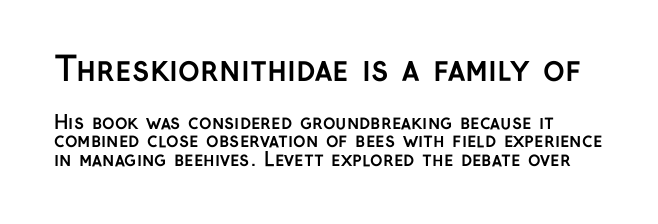
{"serif": "no", "italic": "no", "bold": "yes", "weight": "semibold", "width": "normal", "stroke_contrast": "low", "x_height": "medium", "monospaced": "no", "underline": "no", "line_spacing": "tight", "line_spacing_ratio": 0.98, "letter_spacing": "normal", "letter_spacing_em": 0.0, "larger_block": "first", "size_ratio": 1.74, "glyph_px": 33}
